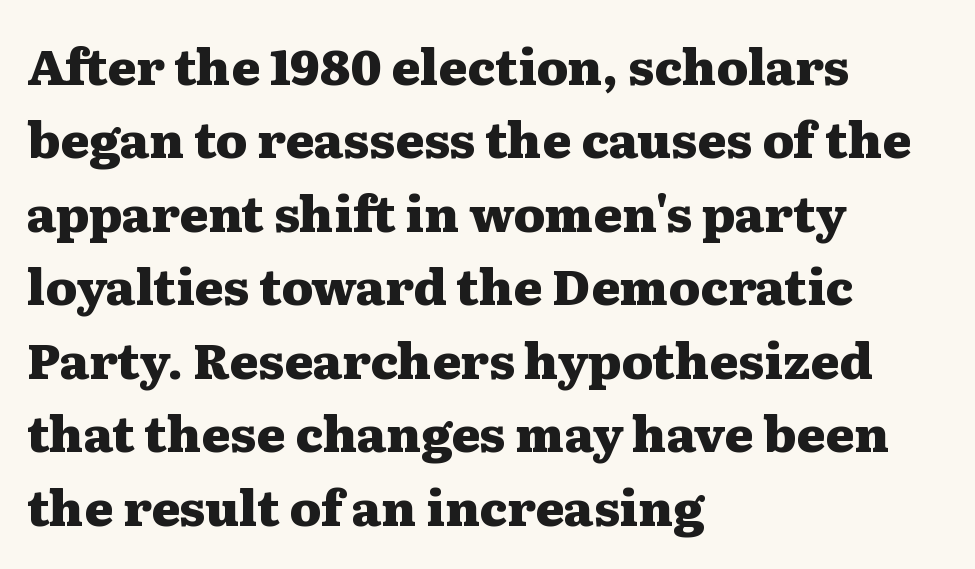
Standard letterfit; no display-style spreading of the glyphs. The space directly below the letters is spotless. You'd pick this weight for a headline — it's a proper bold. Letterform terminals end in serifs throughout the passage.
